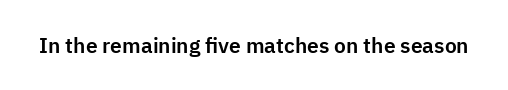
The image shows 21 px text type, upright; set normal letter spacing, not underlined.
